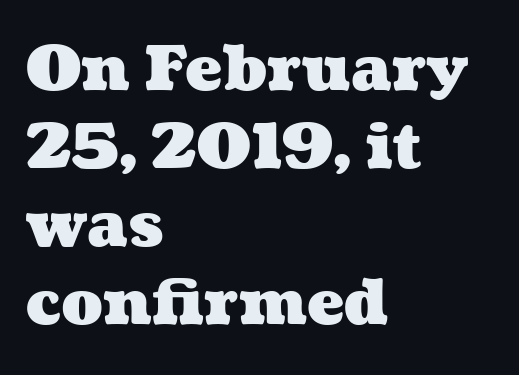
The image shows 62 px heavy, wide type; set left-aligned, normal line spacing (1.26x), normal letter spacing, not underlined; medium stroke contrast and a medium x-height.
